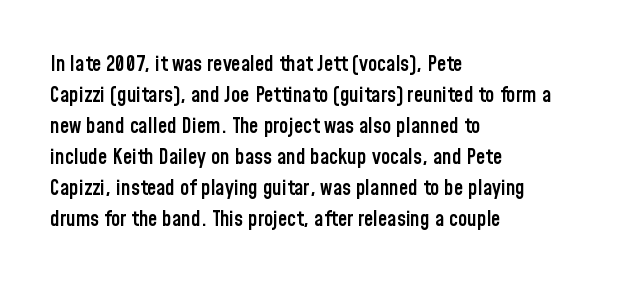
The image shows 21 px text type, upright; set left-aligned, normal line spacing (1.48x), normal letter spacing, not underlined.
